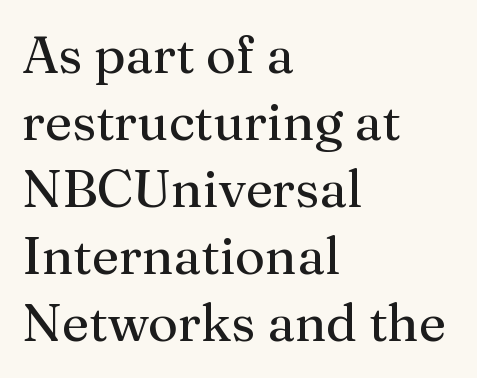
The rendering uses a moderate line-height, typical for paragraphs. Unlike italic type, these characters show no tilt at all. Weight: in the light-to-regular range. The compositor pushed each line to the left boundary. Look at the bottom of the vertical strokes: they flare into serifs here.
